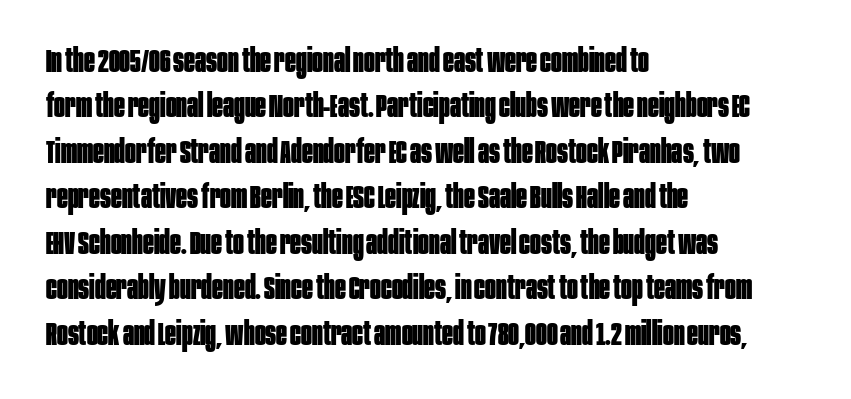
The rendering keeps characters at their native spacing. Does the type have serifs? No, each stem ends abruptly. All the whitespace from short lines collects on the right. Normally led — the rows are evenly, conventionally spaced. The foot of each line stays bare and open.
